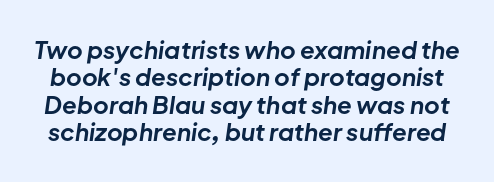
The image shows 24 px bold type, italic (leaning right); set tight line spacing (1.14x), normal letter spacing, not underlined.
